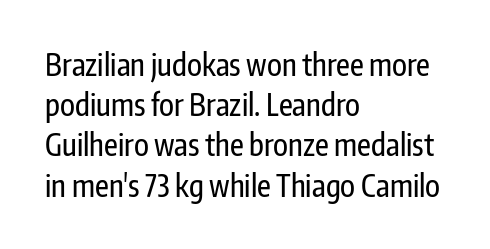
{"serif": "no", "italic": "no", "width": "condensed", "stroke_contrast": "low", "x_height": "medium", "monospaced": "no", "underline": "no", "align": "left", "line_spacing": "normal", "line_spacing_ratio": 1.34, "letter_spacing": "normal", "letter_spacing_em": 0.0, "glyph_px": 30}
